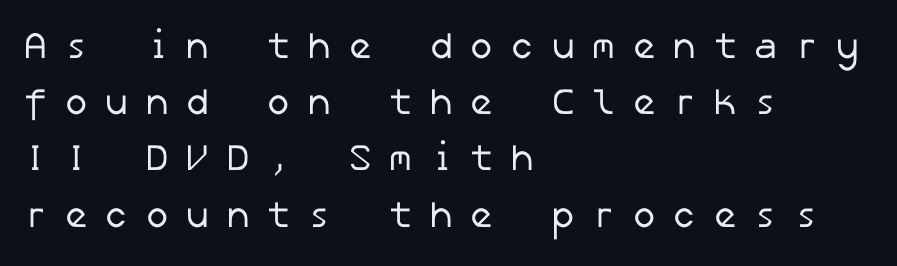
The image shows 37 px regular-weight sans-serif type; set left-aligned, normal line spacing (1.52x), unusually wide letter spacing (+0.43 em), not underlined; low stroke contrast and a medium x-height.
